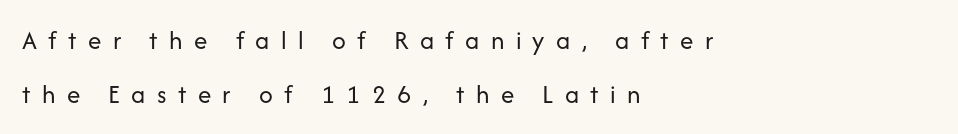
The image shows 27 px text type, upright; set left-aligned, loose line spacing (2.0x), unusually wide letter spacing (+0.42 em), not underlined.
